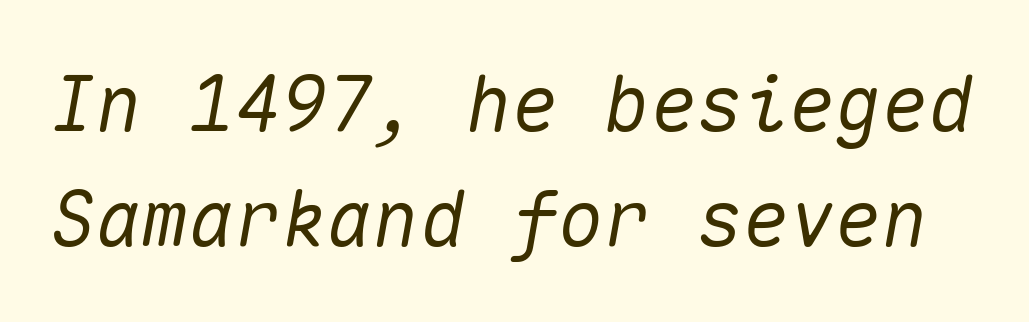
The image shows 77 px text type, italic (leaning right), monospaced; set normal line spacing (1.49x), normal letter spacing, not underlined; medium stroke contrast and a medium x-height.
